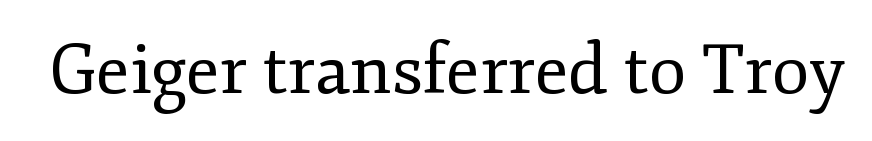
Spacing verdict: proportional, widths tailored to each character. The area under the type is left untouched. The rendering shows small feet on the letterforms — a serif design. Designer's note — italics off, roman on. On a weight scale, this lands at 450 or below. Short note: letters normally spaced.
